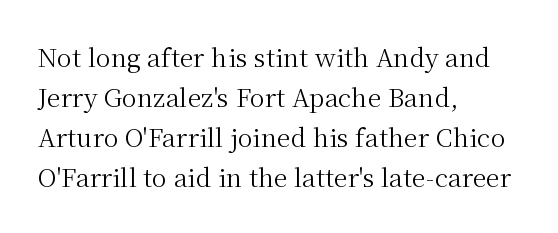
Q: Is the text bold? A: No.
Q: Is the text italic (slanted)? A: No, it is upright.
Q: Is the text underlined? A: No.
Q: How is the paragraph aligned? A: Left-aligned.
Q: Is the spacing between letters normal or unusually wide? A: Normal.
Q: Is the spacing between lines tight, normal or loose? A: Normal.
